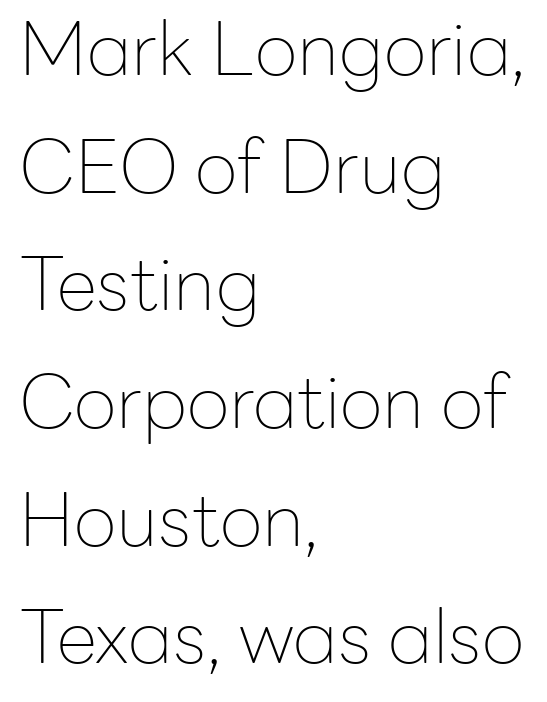
Stems and bowls with no extra thickness — not bold. A bare baseline throughout the passage. This sample uses an upright cut, with every glyph sitting square on the baseline. To sum up the face: it is a sans, with no serifs. Compared with typical body copy, the letter spacing here is the same.
